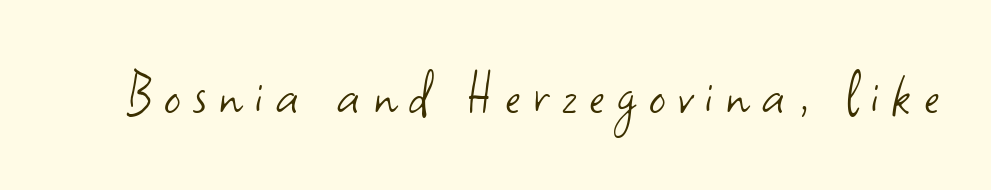
The image shows 65 px light sans-serif type; set unusually wide letter spacing (+0.2 em), not underlined; low stroke contrast and a small x-height.
